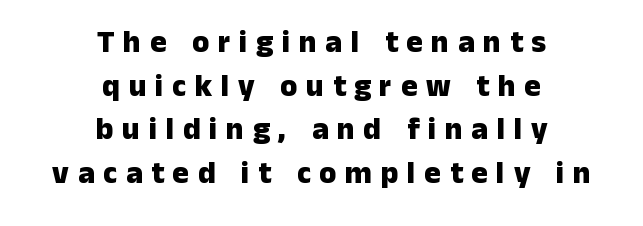
{"serif": "no", "italic": "no", "bold": "yes", "weight": "heavy", "width": "normal", "stroke_contrast": "low", "x_height": "medium", "monospaced": "no", "underline": "no", "align": "center", "line_spacing": "normal", "line_spacing_ratio": 1.41, "letter_spacing": "wide", "letter_spacing_em": 0.28, "glyph_px": 31}
